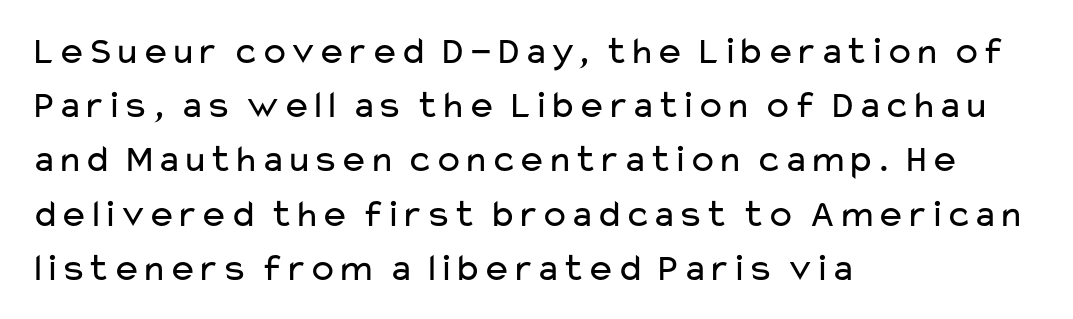
Does the copy run flush right? No — it runs flush left. Each letter keeps its own natural width here, so spacing adapts to shape. Bare-footed words on every line. The lettering holds an erect, upright posture throughout. Honestly, the letter spacing is just normal — you wouldn't notice it.
